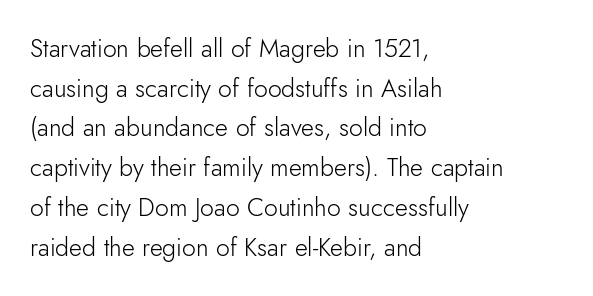
{"italic": "no", "bold": "no", "underline": "no", "align": "left", "line_spacing": "normal", "line_spacing_ratio": 1.59, "letter_spacing": "normal", "letter_spacing_em": 0.0, "glyph_px": 25}
